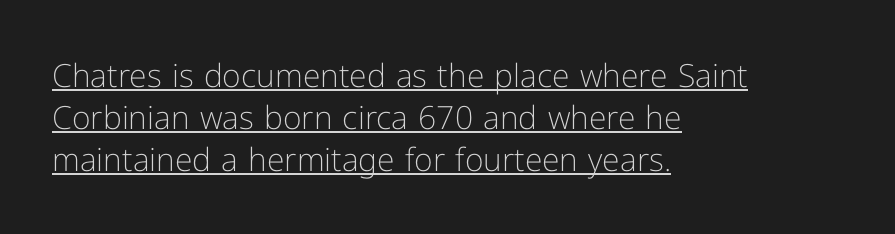
The image shows 32 px light sans-serif type, upright; set left-aligned, normal line spacing (1.31x), normal letter spacing, underlined; low stroke contrast and a medium x-height.
